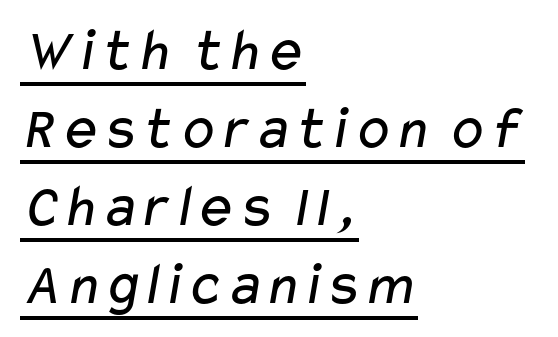
This is not heavy type; no bold has been used. What stands out about the letter spacing? Nothing — it is the standard amount. Do the characters align in a grid? No, the font is proportional. Where is the straight margin? On the left. This is underlined copy, the kind a proofreader might mark for attention.
